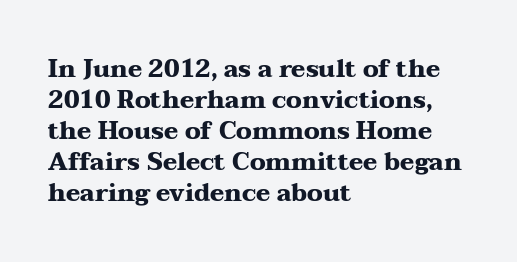
If you measured baseline to baseline, you'd find a middling distance. The specimen reads as upright at a glance. Glyph-to-glyph distance matches everyday printed text. Heavy, bold letterforms. Each row of text sits above clean, open space.
